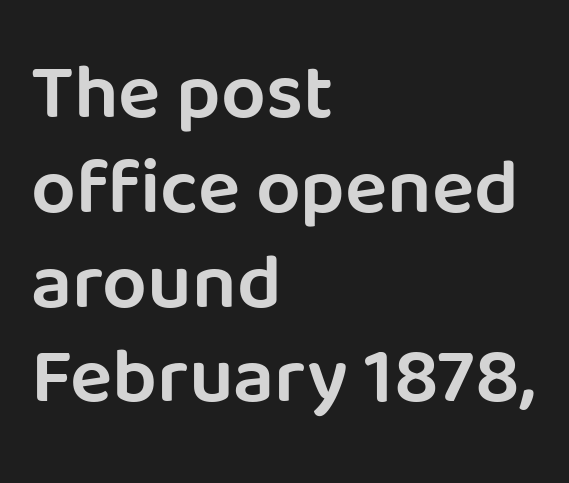
The image shows 79 px semibold sans-serif type, upright; set left-aligned, line spacing 1.2x, normal letter spacing, not underlined; low stroke contrast and a large x-height.
